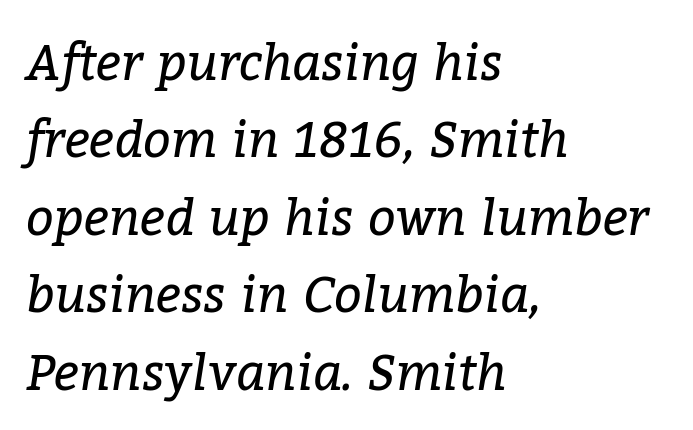
This sample uses a serif face. The rendering keeps characters at their native spacing. The font's italic variant was chosen for this text. Think of a printed novel: that variable character pitch is what you see here. The leading is moderate, giving the passage an even texture.
